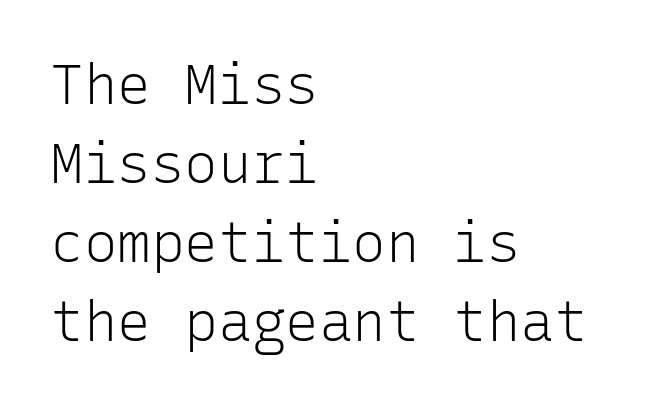
Q: Is the text bold? A: No.
Q: Is the text italic (slanted)? A: No, it is upright.
Q: Is the typeface a serif or a sans-serif typeface? A: Sans-serif.
Q: Is the text underlined? A: No.
Q: How is the paragraph aligned? A: Left-aligned.
Q: Is the spacing between letters normal or unusually wide? A: Normal.
Q: Is the spacing between lines tight, normal or loose? A: Normal.
Q: Width (condensed, normal, or wide)? A: Normal.
Q: Stroke contrast? A: Low.
Q: x-height? A: Medium.
Q: Monospaced? A: Yes.
